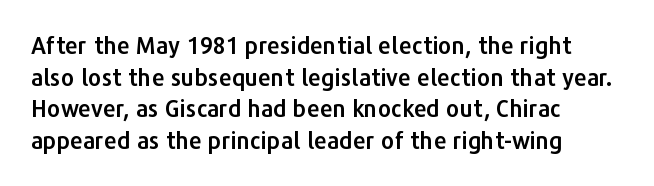
Q: Is the text italic (slanted)? A: No, it is upright.
Q: Is the text underlined? A: No.
Q: How is the paragraph aligned? A: Left-aligned.
Q: Is the spacing between letters normal or unusually wide? A: Normal.
Q: Is the spacing between lines tight, normal or loose? A: Normal.
